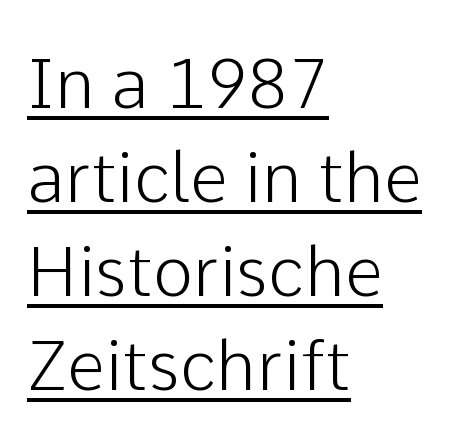
Regular leading. Varying glyph widths throughout — classic text-font behaviour. The words here are underlined. A roman cut, with each character standing at attention.
